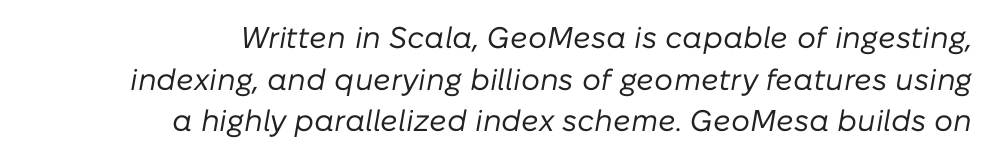
Does the leading feel generous? No, just average. Note the varied advance widths — an 'i' is clearly narrower than an 'm'. The passage shown is not bold in any degree. Words float on clear page, feet unadorned. Layout note: lines flush right. Rendered with sloped, italic letterforms.
